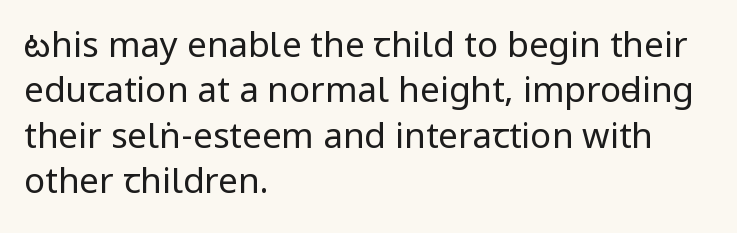
Q: Is the text bold? A: No.
Q: Is the text italic (slanted)? A: No, it is upright.
Q: Is the typeface a serif or a sans-serif typeface? A: Sans-serif.
Q: Is the text underlined? A: No.
Q: How is the paragraph aligned? A: Left-aligned.
Q: Is the spacing between letters normal or unusually wide? A: Normal.
Q: Is the spacing between lines tight, normal or loose? A: Normal.
Q: Width (condensed, normal, or wide)? A: Condensed.
Q: Stroke contrast? A: Low.
